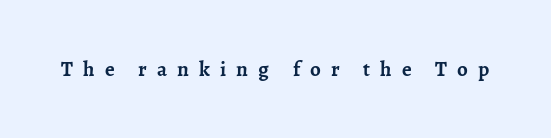
The image shows 21 px bold type, upright; set unusually wide letter spacing (+0.48 em), not underlined.
